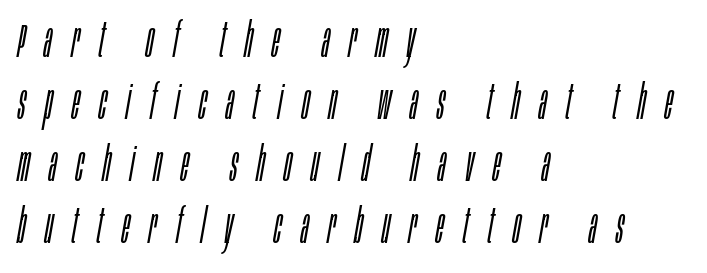
{"italic": "yes", "lean": "right", "slant_degrees": 10, "bold": "no", "weight": "light", "width": "condensed", "stroke_contrast": "low", "x_height": "large", "monospaced": "no", "underline": "no", "align": "left", "line_spacing": "normal", "line_spacing_ratio": 1.29, "letter_spacing": "wide", "letter_spacing_em": 0.4, "glyph_px": 48}
